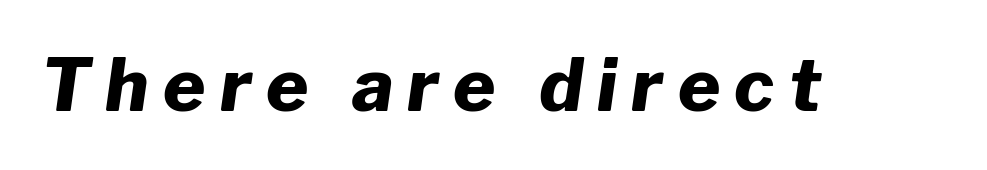
The image shows 72 px heavy type, italic (leaning right); set unusually wide letter spacing (+0.2 em), not underlined; low stroke contrast and a medium x-height.
